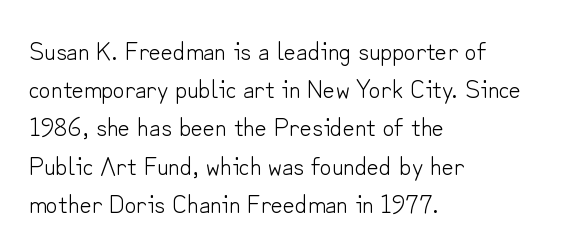
{"italic": "no", "bold": "no", "underline": "no", "align": "left", "line_spacing": "normal", "line_spacing_ratio": 1.47, "letter_spacing": "normal", "letter_spacing_em": 0.0, "glyph_px": 26}
